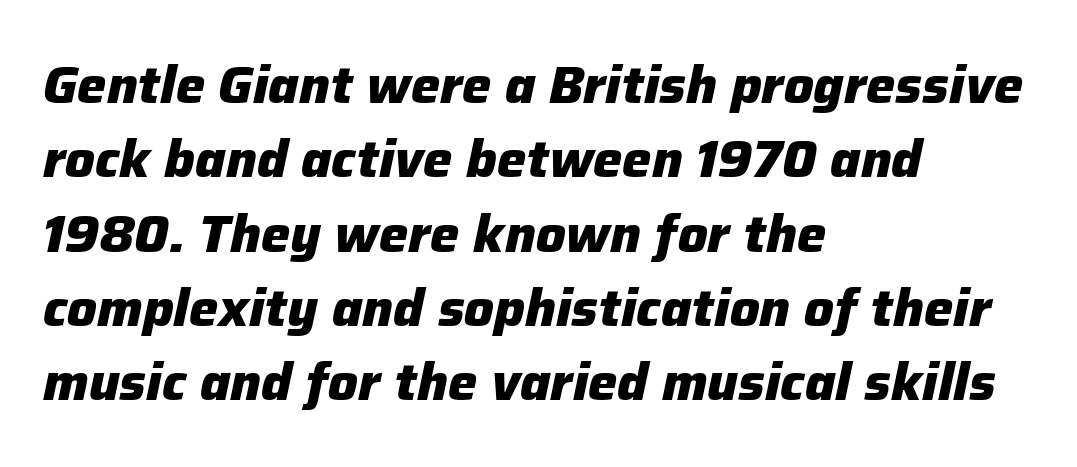
The image shows 52 px heavy type, italic (leaning right); set left-aligned, normal line spacing (1.43x), normal letter spacing, not underlined; low stroke contrast and a medium x-height.
